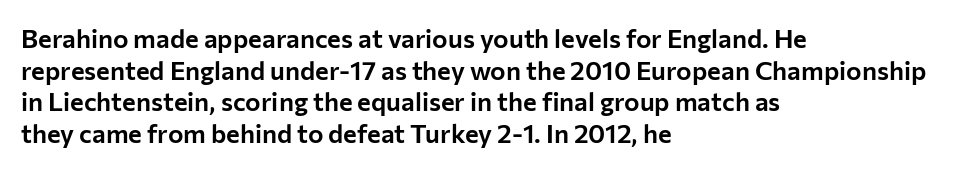
The image shows 26 px text type, upright; set left-aligned, line spacing 1.22x, normal letter spacing, not underlined.
